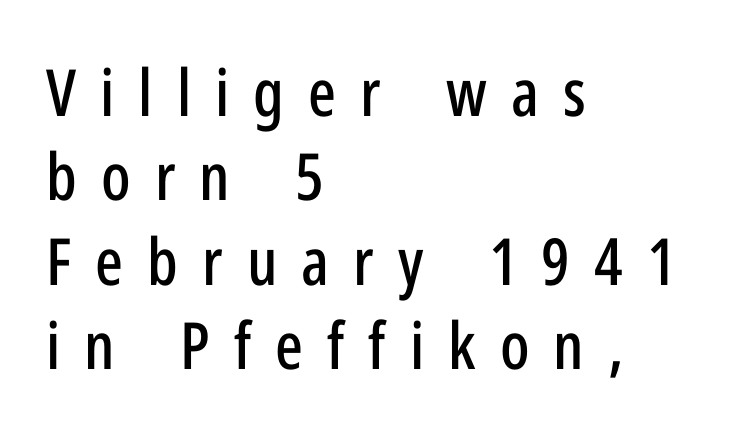
{"serif": "no", "italic": "no", "width": "condensed", "stroke_contrast": "low", "x_height": "medium", "monospaced": "no", "underline": "no", "align": "left", "line_spacing": "normal", "line_spacing_ratio": 1.3, "letter_spacing": "wide", "letter_spacing_em": 0.37, "glyph_px": 65}
